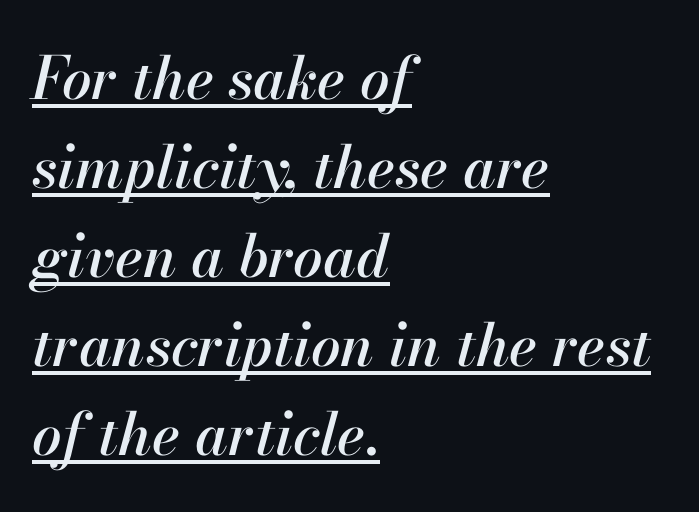
These lines keep a tight, regular rhythm from letter to letter. This sample keeps an unexceptional amount of space between lines. This is oblique type, the kind used for emphasis or titles. The typesetter has applied underlining to the passage shown. Short and long lines alike share a common starting point at left.
